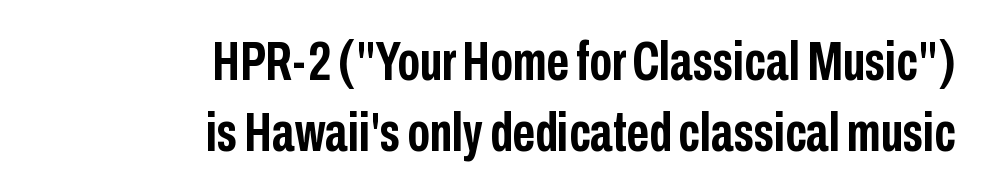
Q: Is the text bold? A: Yes.
Q: Is the text italic (slanted)? A: No, it is upright.
Q: Is the typeface a serif or a sans-serif typeface? A: Sans-serif.
Q: Is the text underlined? A: No.
Q: How is the paragraph aligned? A: Right-aligned.
Q: Is the spacing between letters normal or unusually wide? A: Normal.
Q: Is the spacing between lines tight, normal or loose? A: Normal.
Q: Width (condensed, normal, or wide)? A: Condensed.
Q: Stroke contrast? A: Low.
Q: x-height? A: Medium.
Q: Monospaced? A: No.
